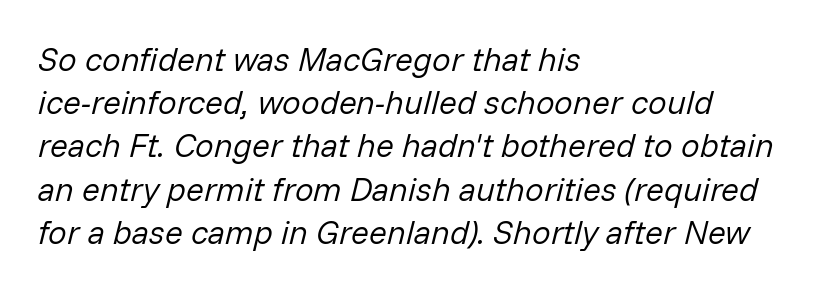
{"italic": "yes", "lean": "right", "slant_degrees": 14, "bold": "no", "weight": "regular", "width": "normal", "stroke_contrast": "low", "x_height": "medium", "monospaced": "no", "underline": "no", "align": "left", "line_spacing": "normal", "line_spacing_ratio": 1.31, "letter_spacing": "normal", "letter_spacing_em": 0.0, "glyph_px": 33}
